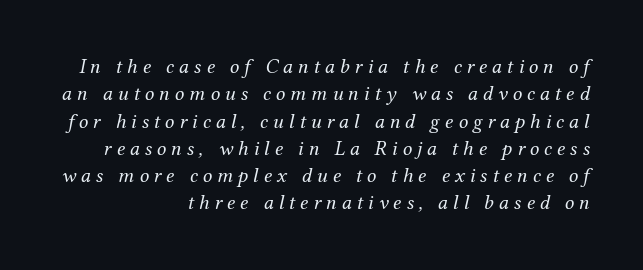
{"italic": "yes", "lean": "right", "slant_degrees": 12, "bold": "no", "underline": "no", "align": "right", "line_spacing": "normal", "line_spacing_ratio": 1.3, "letter_spacing": "wide", "letter_spacing_em": 0.23, "glyph_px": 21}
